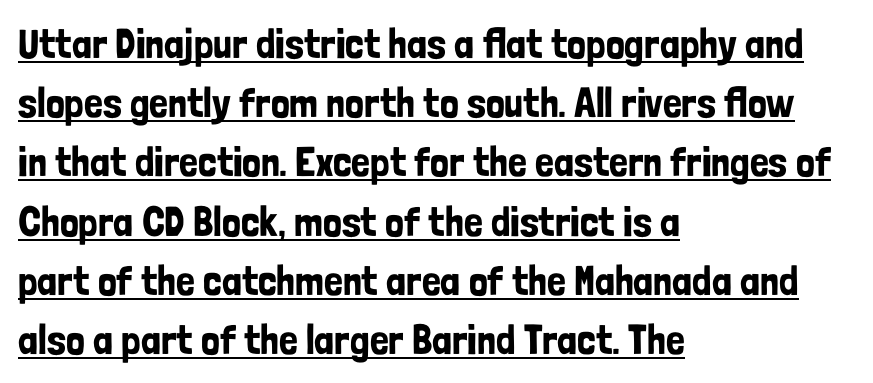
Q: Is the text italic (slanted)? A: No, it is upright.
Q: Is the typeface a serif or a sans-serif typeface? A: Sans-serif.
Q: Is the text underlined? A: Yes.
Q: How is the paragraph aligned? A: Left-aligned.
Q: Is the spacing between letters normal or unusually wide? A: Normal.
Q: Is the spacing between lines tight, normal or loose? A: Normal.
Q: Width (condensed, normal, or wide)? A: Condensed.
Q: Stroke contrast? A: Low.
Q: x-height? A: Medium.
Q: Monospaced? A: No.
